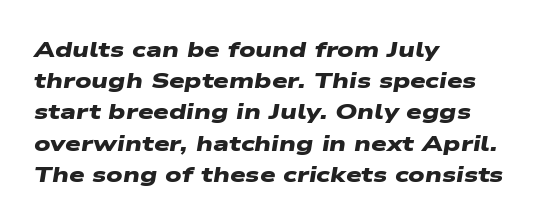
{"bold": "yes", "underline": "no", "align": "left", "line_spacing": "normal", "line_spacing_ratio": 1.42, "letter_spacing": "normal", "letter_spacing_em": 0.0, "glyph_px": 22}
